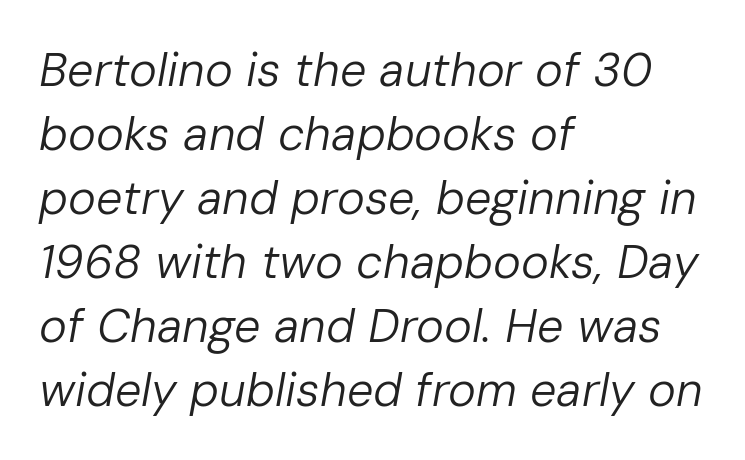
The image shows 47 px regular-weight type, italic (leaning right); set left-aligned, normal line spacing (1.36x), normal letter spacing, not underlined; low stroke contrast and a medium x-height.
